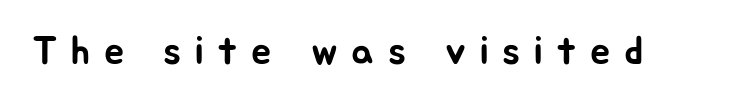
A typesetter would call this heavily tracked-out type. Unmarked baselines from the first word to the last. Is there any slant? The stems are plumb. The face used here is proportionally spaced, like ordinary book or web type. No feet cap the strokes, marking this as sans-serif type.
